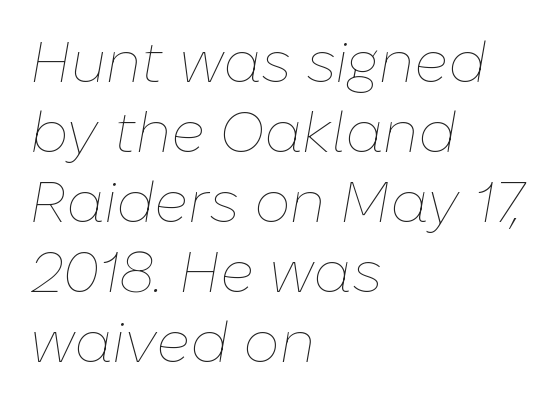
Looking at the ascenders, they clearly lean. Compared with a typical body face, this is equally light or lighter still. Here the glyphs are tracked normally, forming tight word shapes. Unmarked baselines from the first word to the last. These lines are set flush left with a ragged right edge. The face used here is proportionally spaced, like ordinary book or web type.
